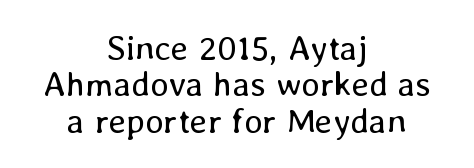
Q: Is the text bold? A: No.
Q: Is the text italic (slanted)? A: No, it is upright.
Q: Is the text underlined? A: No.
Q: How is the paragraph aligned? A: Centered.
Q: Is the spacing between letters normal or unusually wide? A: Normal.
Q: Is the spacing between lines tight, normal or loose? A: Tight.
Q: Width (condensed, normal, or wide)? A: Normal.
Q: Stroke contrast? A: Low.
Q: x-height? A: Medium.
Q: Monospaced? A: No.
